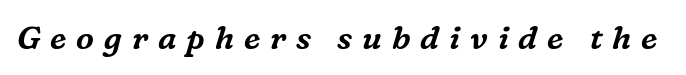
{"serif": "yes", "italic": "yes", "lean": "right", "slant_degrees": 16, "width": "normal", "stroke_contrast": "medium", "x_height": "medium", "monospaced": "no", "underline": "no", "letter_spacing": "wide", "letter_spacing_em": 0.31, "glyph_px": 32}
